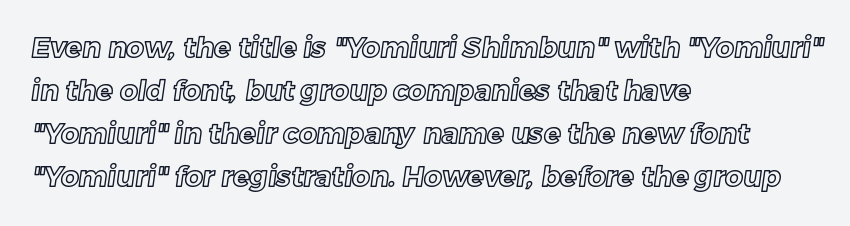
Q: Is the text underlined? A: No.
Q: How is the paragraph aligned? A: Left-aligned.
Q: Is the spacing between letters normal or unusually wide? A: Normal.
Q: Is the spacing between lines tight, normal or loose? A: Normal.
Q: Width (condensed, normal, or wide)? A: Normal.
Q: x-height? A: Medium.
Q: Monospaced? A: No.
